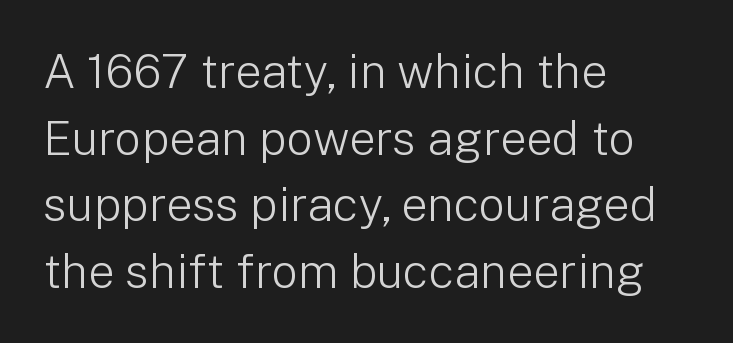
Weight class: somewhere from thin through regular. Posture: upright roman. Reading down the block, your eye returns to a fixed left position each line. Only glyphs here, with clear space below each row. The face used here is rendered with its standard letterfit.
